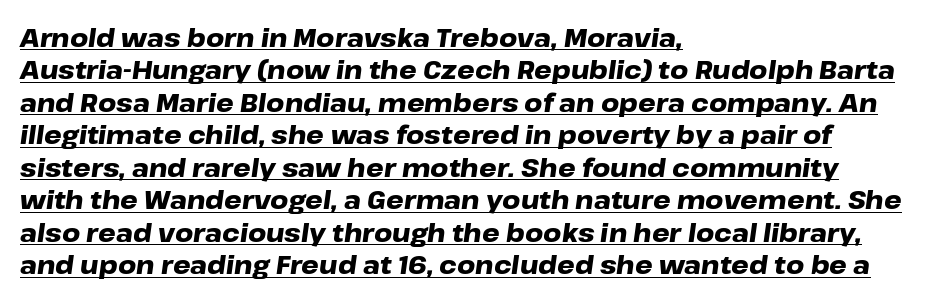
Q: Is the text bold? A: Yes.
Q: Is the text italic (slanted)? A: Yes, it leans right by about 8 degrees.
Q: Is the text underlined? A: Yes.
Q: How is the paragraph aligned? A: Left-aligned.
Q: Is the spacing between letters normal or unusually wide? A: Normal.
Q: Is the spacing between lines tight, normal or loose? A: Normal.
